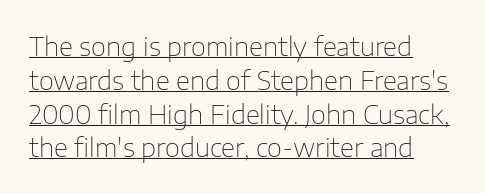
The image shows 26 px text type, upright; set left-aligned, normal line spacing (1.3x), normal letter spacing, underlined.
